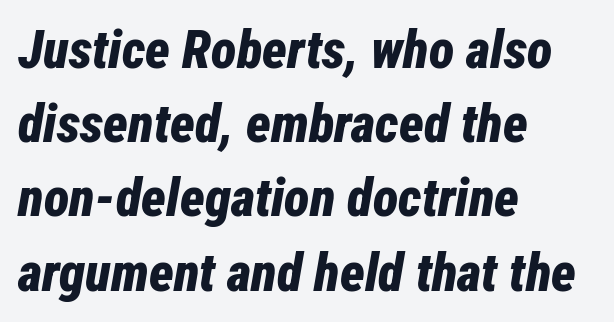
{"italic": "yes", "lean": "right", "slant_degrees": 12, "bold": "yes", "weight": "bold", "width": "condensed", "stroke_contrast": "low", "x_height": "medium", "monospaced": "no", "underline": "no", "align": "left", "line_spacing": "normal", "line_spacing_ratio": 1.4, "letter_spacing": "normal", "letter_spacing_em": 0.0, "glyph_px": 53}
